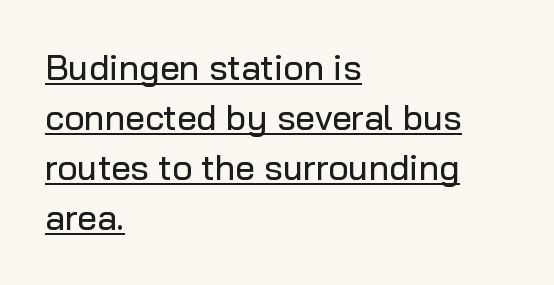
{"serif": "no", "italic": "no", "width": "normal", "stroke_contrast": "low", "x_height": "medium", "monospaced": "no", "underline": "yes", "align": "left", "line_spacing": "normal", "line_spacing_ratio": 1.43, "letter_spacing": "normal", "letter_spacing_em": 0.0, "glyph_px": 35}
